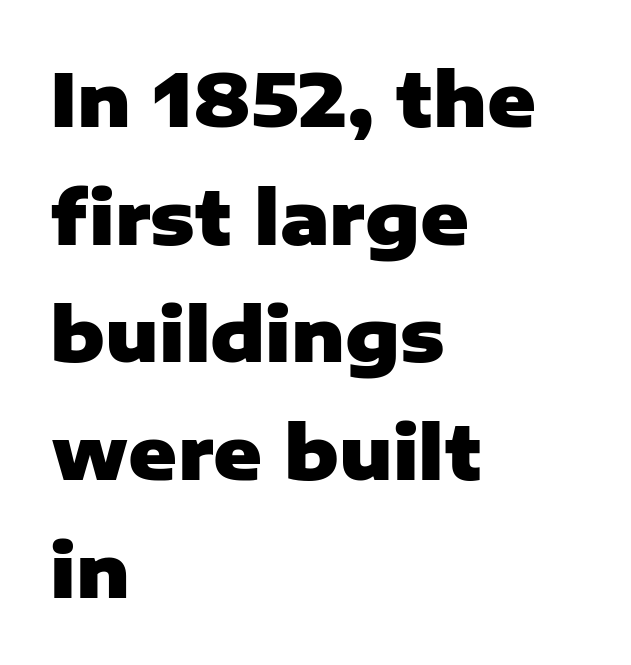
{"serif": "no", "italic": "no", "bold": "yes", "weight": "heavy", "width": "normal", "stroke_contrast": "low", "x_height": "medium", "monospaced": "no", "underline": "no", "align": "left", "line_spacing": "normal", "line_spacing_ratio": 1.59, "letter_spacing": "normal", "letter_spacing_em": 0.0, "glyph_px": 74}
